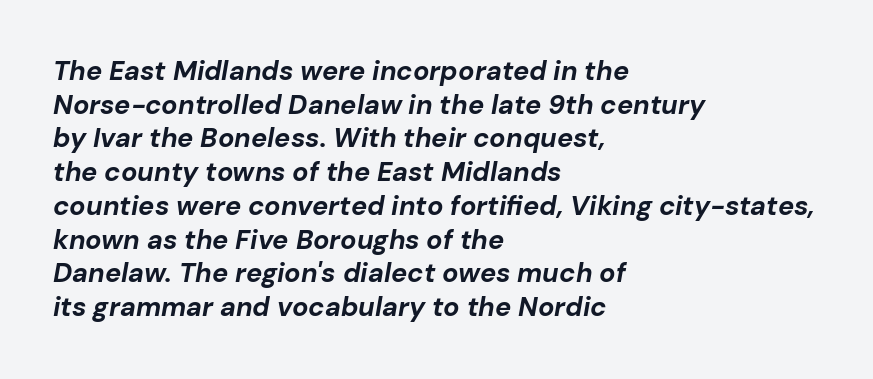
The image shows 27 px bold type, italic (leaning right); set left-aligned, normal line spacing (1.25x), normal letter spacing, not underlined.
